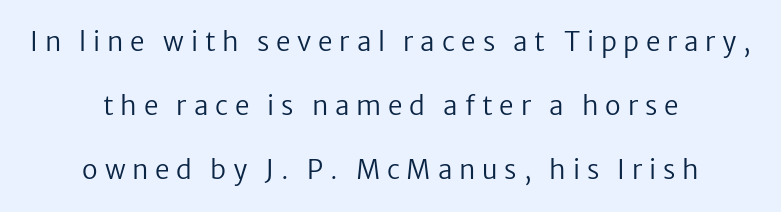
{"italic": "no", "bold": "no", "underline": "no", "align": "center", "line_spacing": "loose", "line_spacing_ratio": 2.46, "letter_spacing": "wide", "letter_spacing_em": 0.26, "glyph_px": 26}
